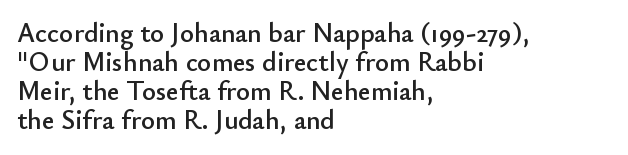
Caption: multi-line text, flush left, ragged right. The area under the type is left untouched. Regarding leading, the lines here are crowded together. Do the letters lean? They stand straight. Letter spacing: default.
